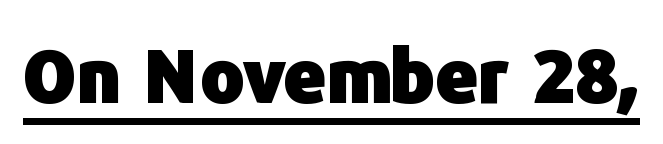
Decoration check: the copy is underlined. A sans-serif font was chosen for this passage. You'd pick this weight for a headline — it's a proper bold. Nobody touched the tracking dial on this one. Posture: straight, roman, zero tilt. Proportional: the letters do not fall into vertical columns.
